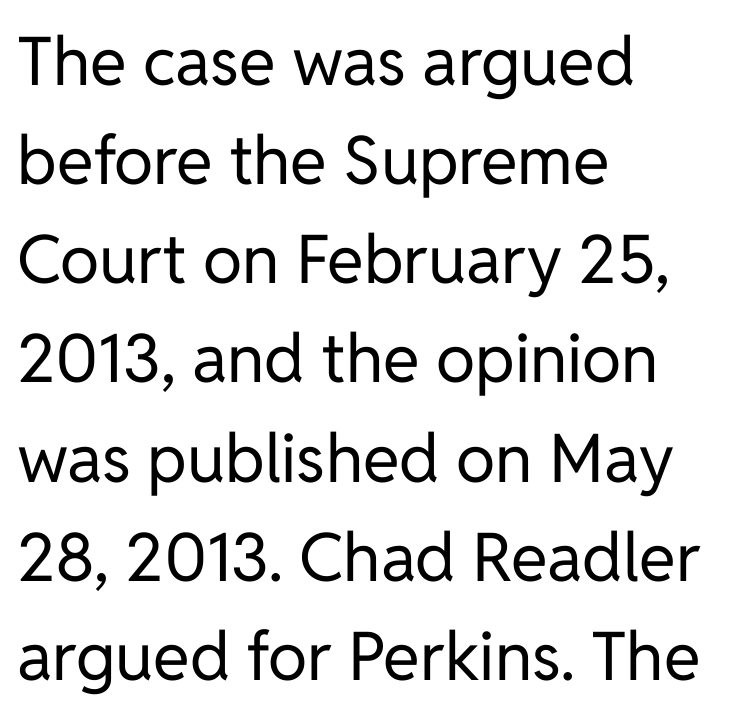
The image shows 67 px regular-weight sans-serif type, upright; set left-aligned, normal line spacing (1.48x), normal letter spacing, not underlined; low stroke contrast and a medium x-height.
